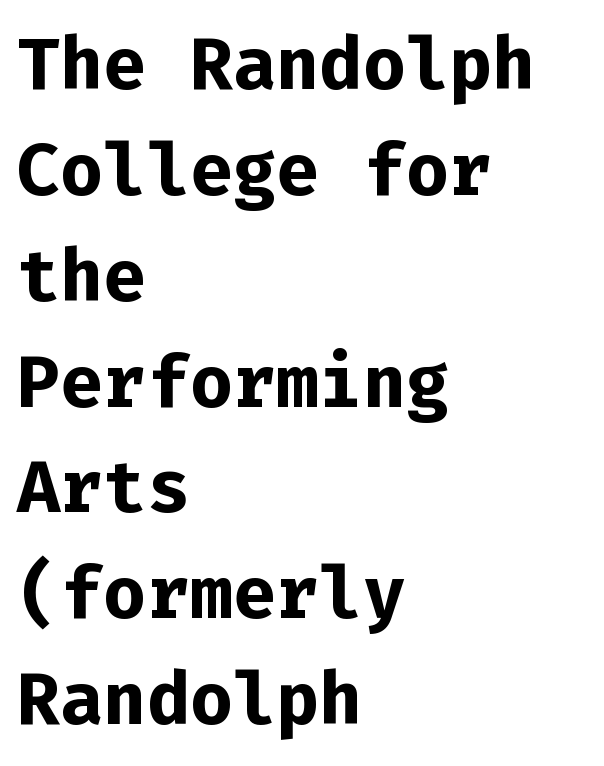
A clean baseline with only descenders dipping below it. Casual observation: everything's shoved over to the left. Characters follow at the spacing the type designer built in. Stroke thickness is high; the sample reads as a true bold. A typesetter would call this monospace, since all characters share one set width. One glance says typical: line gaps are just what's usual.
